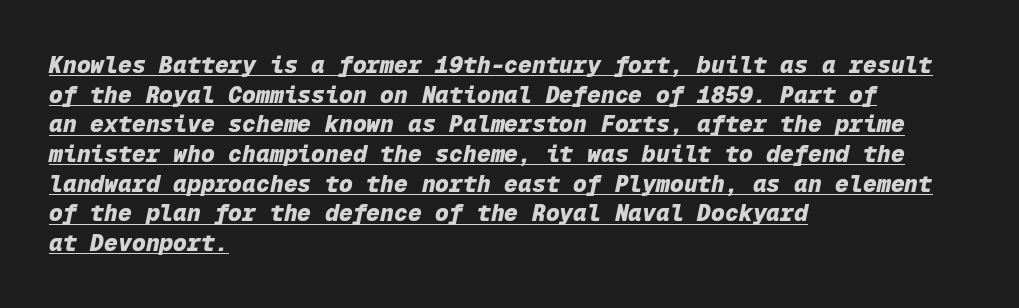
Does the lettering tilt? It does — this is italic. These lines sit exactly where default settings would place them. Thick stems and heavy bowls — unmistakably bold. Which margin do the lines hug? The left one — the right edge is uneven.
